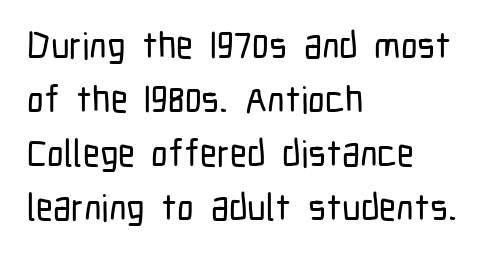
{"serif": "no", "italic": "no", "width": "condensed", "stroke_contrast": "low", "x_height": "medium", "monospaced": "no", "underline": "no", "align": "left", "line_spacing": "normal", "line_spacing_ratio": 1.46, "letter_spacing": "normal", "letter_spacing_em": 0.0, "glyph_px": 37}
